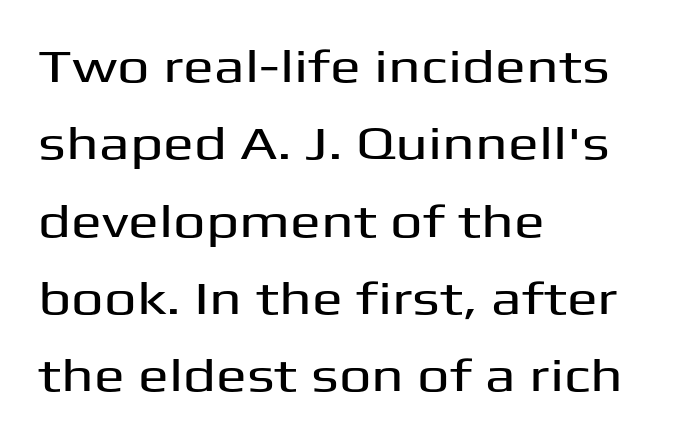
{"serif": "no", "italic": "no", "width": "wide", "stroke_contrast": "medium", "x_height": "medium", "monospaced": "no", "underline": "no", "align": "left", "line_spacing": "normal", "line_spacing_ratio": 1.68, "letter_spacing": "normal", "letter_spacing_em": 0.0, "glyph_px": 46}
